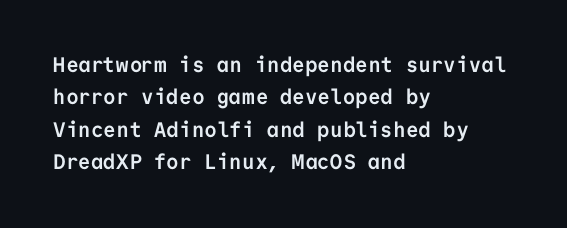
Q: Is the text bold? A: Yes.
Q: Is the text italic (slanted)? A: No, it is upright.
Q: Is the text underlined? A: No.
Q: How is the paragraph aligned? A: Left-aligned.
Q: Is the spacing between letters normal or unusually wide? A: Normal.
Q: Is the spacing between lines tight, normal or loose? A: Normal.
